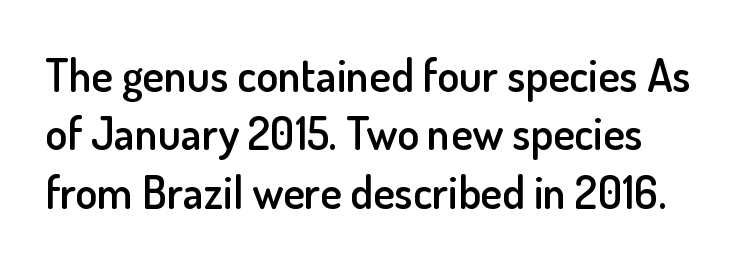
Q: Is the text bold? A: Semi-bold.
Q: Is the text italic (slanted)? A: No, it is upright.
Q: Is the typeface a serif or a sans-serif typeface? A: Sans-serif.
Q: Is the text underlined? A: No.
Q: How is the paragraph aligned? A: Left-aligned.
Q: Is the spacing between letters normal or unusually wide? A: Normal.
Q: Is the spacing between lines tight, normal or loose? A: Normal.
Q: Width (condensed, normal, or wide)? A: Normal.
Q: Stroke contrast? A: Low.
Q: x-height? A: Small.
Q: Monospaced? A: No.
